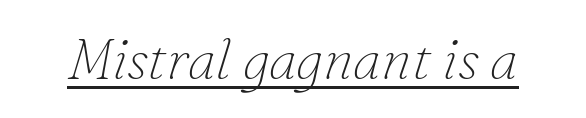
{"serif": "yes", "italic": "yes", "lean": "right", "slant_degrees": 16, "bold": "no", "weight": "thin", "width": "normal", "stroke_contrast": "low", "x_height": "small", "monospaced": "no", "underline": "yes", "letter_spacing": "normal", "letter_spacing_em": 0.0, "glyph_px": 56}
